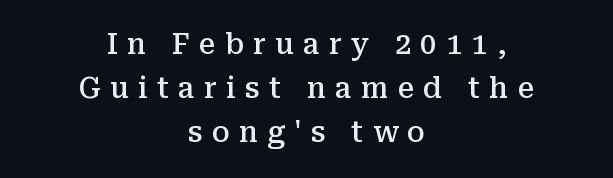
Font category for this specimen: serif. Notice the strokes are somewhat thickened but not fully heavy: this is a semibold. You could not count columns in this text — the font is proportionally spaced. Interline gaps are of average width in this sample. These lines were composed using upright roman letters. Bare-footed words on every line.
